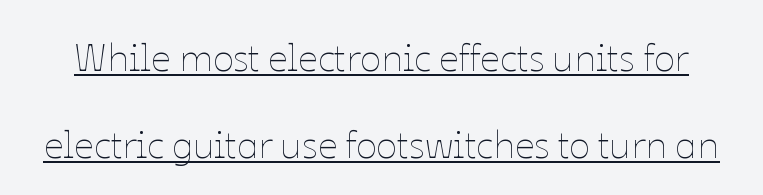
Q: Is the text bold? A: No.
Q: Is the text italic (slanted)? A: No, it is upright.
Q: Is the text underlined? A: Yes.
Q: Is the spacing between letters normal or unusually wide? A: Normal.
Q: Is the spacing between lines tight, normal or loose? A: Loose.
Q: Width (condensed, normal, or wide)? A: Normal.
Q: Stroke contrast? A: Low.
Q: x-height? A: Medium.
Q: Monospaced? A: No.
